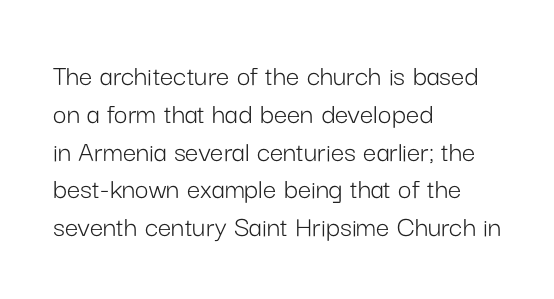
The foot of each line stays bare and open. Stroke thickness stays within the range of a standard reading face or lighter. Does the leading feel generous? No, just average. Here the designer chose a conventional face with non-uniform glyph widths.
